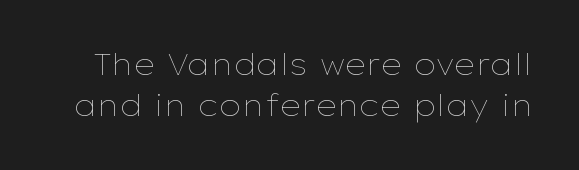
Q: Is the text bold? A: No.
Q: Is the text italic (slanted)? A: No, it is upright.
Q: Is the text underlined? A: No.
Q: Is the spacing between letters normal or unusually wide? A: Normal.
Q: Is the spacing between lines tight, normal or loose? A: Normal.
Q: Width (condensed, normal, or wide)? A: Wide.
Q: Stroke contrast? A: Low.
Q: x-height? A: Medium.
Q: Monospaced? A: No.
